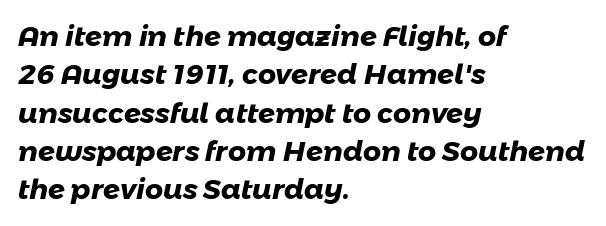
The image shows 28 px heavy sans-serif type; set left-aligned, normal line spacing (1.37x), normal letter spacing, not underlined; low stroke contrast and a medium x-height.
